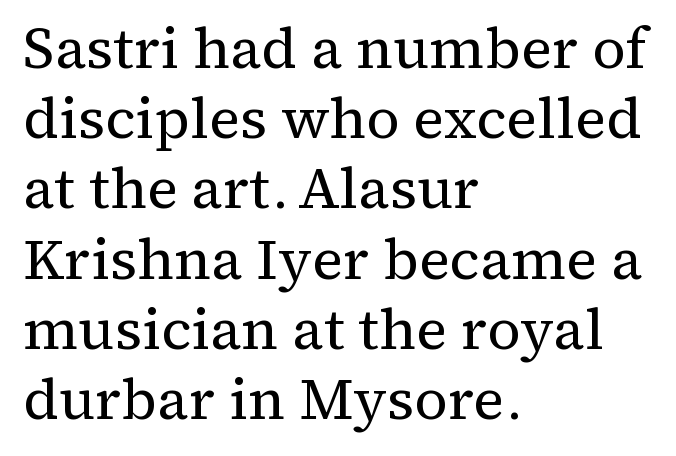
The image shows 58 px regular-weight serif type, upright; set left-aligned, line spacing 1.21x, normal letter spacing, not underlined; medium stroke contrast and a medium x-height.
